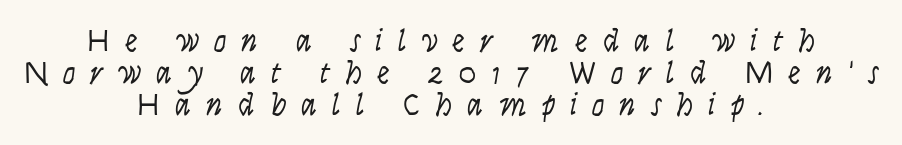
Q: Is the text bold? A: No.
Q: Is the text italic (slanted)? A: Yes, it leans right by about 9 degrees.
Q: Is the text underlined? A: No.
Q: How is the paragraph aligned? A: Centered.
Q: Is the spacing between letters normal or unusually wide? A: Unusually wide.
Q: Is the spacing between lines tight, normal or loose? A: Tight.
Q: Width (condensed, normal, or wide)? A: Condensed.
Q: Stroke contrast? A: Low.
Q: x-height? A: Large.
Q: Monospaced? A: No.
